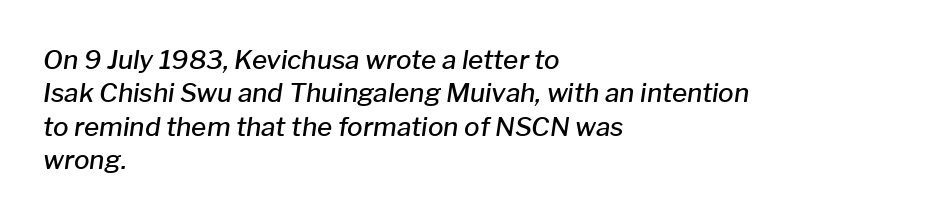
Q: Is the text bold? A: Semi-bold.
Q: Is the text italic (slanted)? A: Yes, it leans right by about 8 degrees.
Q: Is the text underlined? A: No.
Q: How is the paragraph aligned? A: Left-aligned.
Q: Is the spacing between letters normal or unusually wide? A: Normal.
Q: Is the spacing between lines tight, normal or loose? A: Normal.
